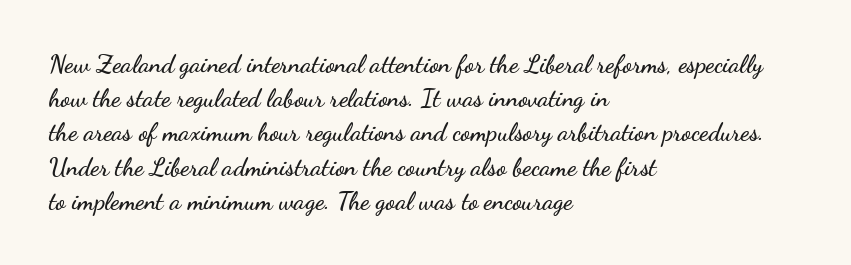
{"underline": "no", "align": "left", "line_spacing": "normal", "line_spacing_ratio": 1.37, "letter_spacing": "normal", "letter_spacing_em": 0.0, "glyph_px": 25}
